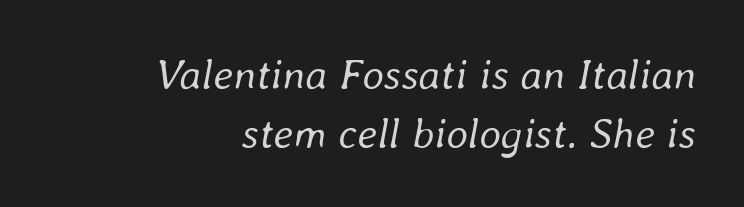
{"italic": "yes", "lean": "right", "slant_degrees": 8, "bold": "no", "weight": "regular", "width": "normal", "stroke_contrast": "low", "x_height": "medium", "monospaced": "no", "underline": "no", "align": "right", "line_spacing": "normal", "line_spacing_ratio": 1.37, "letter_spacing": "normal", "letter_spacing_em": 0.0, "glyph_px": 43}
